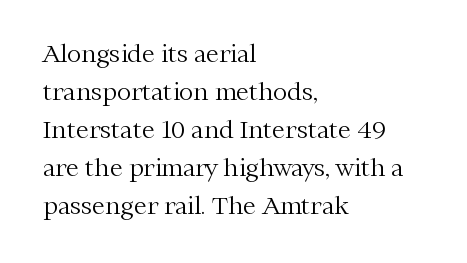
Caption: standard tracking, unaltered. How would I describe the line gaps? Plain and ordinary. Notice how the stems are strictly vertical — no italics here. The typeface has the unassuming heft of standard copy or less. The lines are quadded left.
